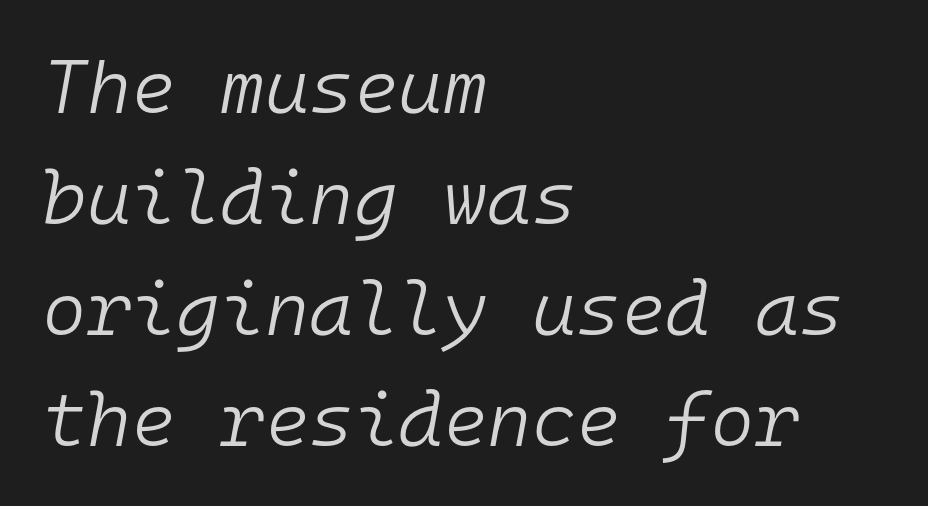
{"italic": "yes", "lean": "right", "slant_degrees": 10, "bold": "no", "weight": "light", "width": "normal", "stroke_contrast": "low", "x_height": "medium", "monospaced": "yes", "underline": "no", "align": "left", "line_spacing": "normal", "line_spacing_ratio": 1.46, "letter_spacing": "normal", "letter_spacing_em": 0.0, "glyph_px": 76}
